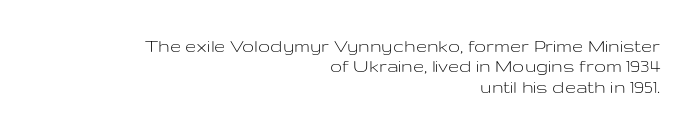
Q: Is the text bold? A: No.
Q: Is the text italic (slanted)? A: No, it is upright.
Q: Is the text underlined? A: No.
Q: How is the paragraph aligned? A: Right-aligned.
Q: Is the spacing between letters normal or unusually wide? A: Normal.
Q: Is the spacing between lines tight, normal or loose? A: Tight.
